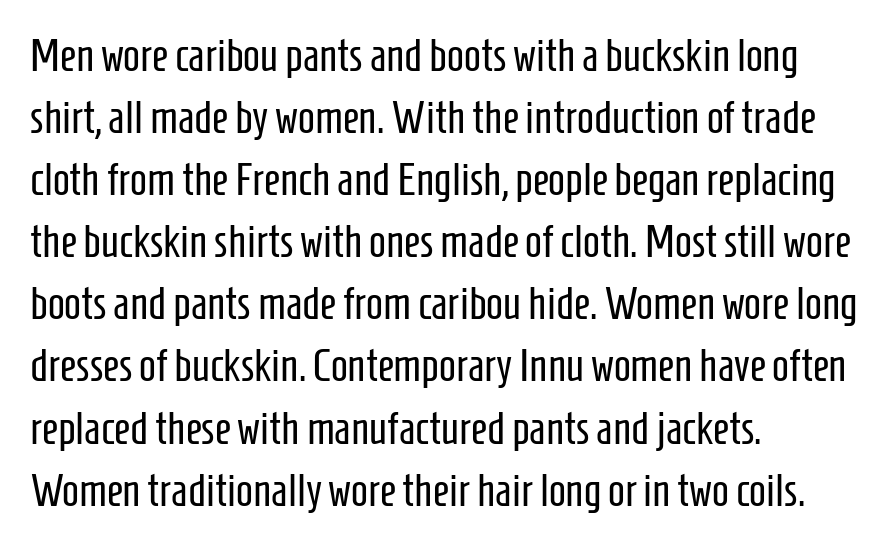
Q: Is the text bold? A: No.
Q: Is the text italic (slanted)? A: No, it is upright.
Q: Is the typeface a serif or a sans-serif typeface? A: Sans-serif.
Q: Is the text underlined? A: No.
Q: How is the paragraph aligned? A: Left-aligned.
Q: Is the spacing between letters normal or unusually wide? A: Normal.
Q: Is the spacing between lines tight, normal or loose? A: Normal.
Q: Width (condensed, normal, or wide)? A: Condensed.
Q: Stroke contrast? A: Low.
Q: x-height? A: Medium.
Q: Monospaced? A: No.
